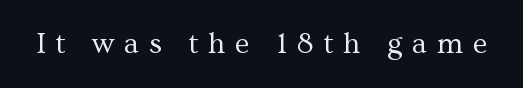
{"serif": "yes", "italic": "no", "bold": "no", "weight": "regular", "width": "normal", "stroke_contrast": "medium", "x_height": "medium", "monospaced": "no", "underline": "no", "letter_spacing": "wide", "letter_spacing_em": 0.32, "glyph_px": 30}
